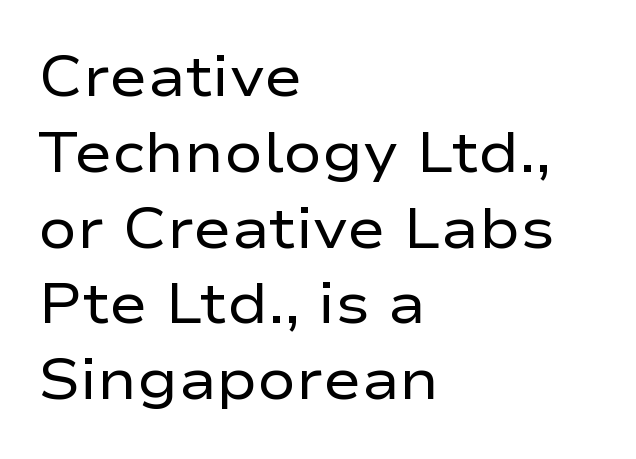
The image shows 57 px regular-weight, wide sans-serif type, upright; set left-aligned, normal line spacing (1.33x), normal letter spacing, not underlined; low stroke contrast and a medium x-height.
